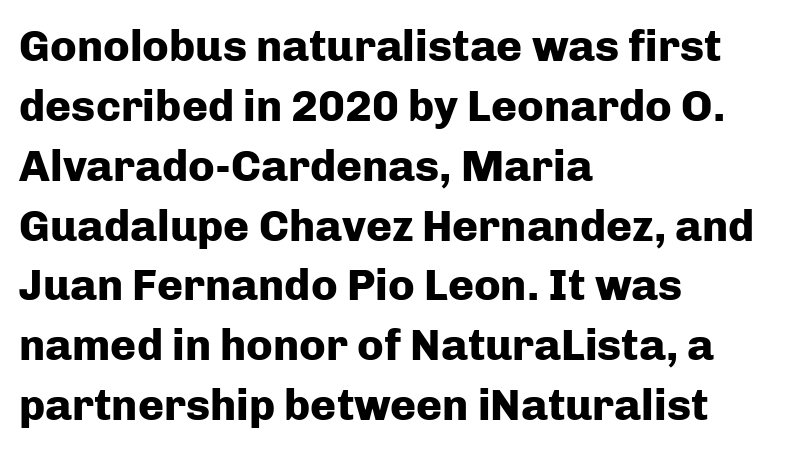
The face used here is proportionally spaced, like ordinary book or web type. The string is rendered with underlining switched off. The font's upright variant was chosen for this text. Horizontal alignment here is leftward, the default for most running prose. Plenty of ink on the page — the face is bold. Words appear dense and cohesive because spacing is normal.
